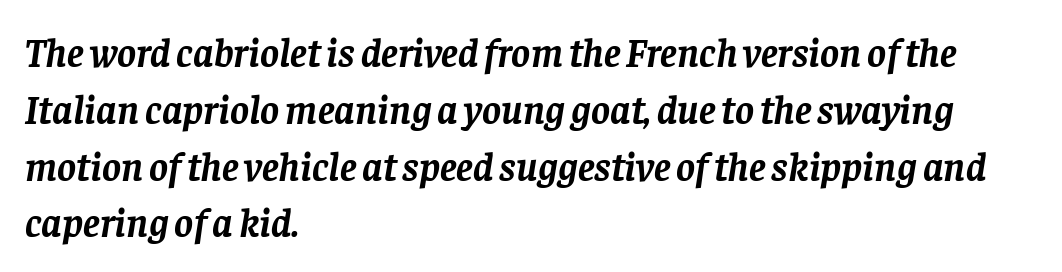
Q: Is the text bold? A: Yes.
Q: Is the text italic (slanted)? A: Yes, it leans right by about 8 degrees.
Q: Is the typeface a serif or a sans-serif typeface? A: Serif.
Q: Is the text underlined? A: No.
Q: How is the paragraph aligned? A: Left-aligned.
Q: Is the spacing between letters normal or unusually wide? A: Normal.
Q: Is the spacing between lines tight, normal or loose? A: Normal.
Q: Width (condensed, normal, or wide)? A: Normal.
Q: Stroke contrast? A: Low.
Q: x-height? A: Large.
Q: Monospaced? A: No.
